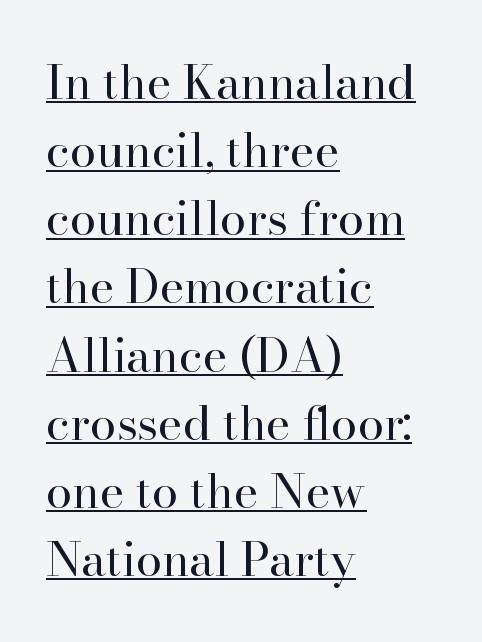
This is serif lettering, the kind often seen in printed books. The rendering anchors every line to the left-hand side. These lines are rendered in a variable-pitch font. The leading is moderate, giving the passage an even texture. Characters follow at the spacing the type designer built in. Is the stroke heavy? The answer is a plain regular-or-lighter.
